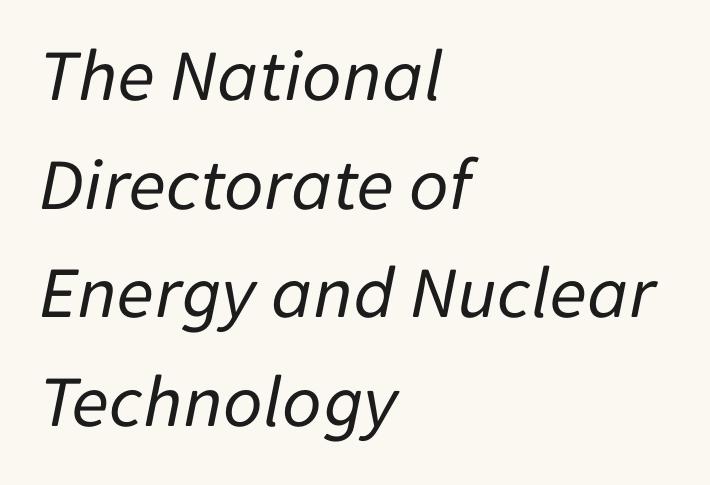
Q: Is the text bold? A: No.
Q: Is the text italic (slanted)? A: Yes, it leans right by about 11 degrees.
Q: Is the text underlined? A: No.
Q: How is the paragraph aligned? A: Left-aligned.
Q: Is the spacing between letters normal or unusually wide? A: Normal.
Q: Is the spacing between lines tight, normal or loose? A: Normal.
Q: Width (condensed, normal, or wide)? A: Normal.
Q: Stroke contrast? A: Low.
Q: x-height? A: Medium.
Q: Monospaced? A: No.
